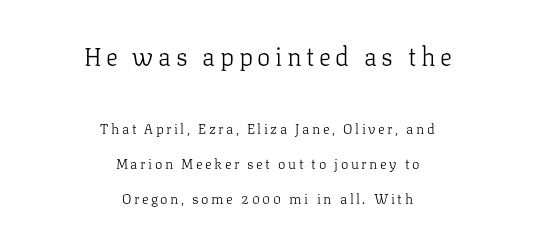
{"italic": "no", "bold": "no", "underline": "no", "align": "center", "line_spacing": "loose", "line_spacing_ratio": 2.5, "larger_block": "first", "size_ratio": 1.79, "glyph_px": 25}
